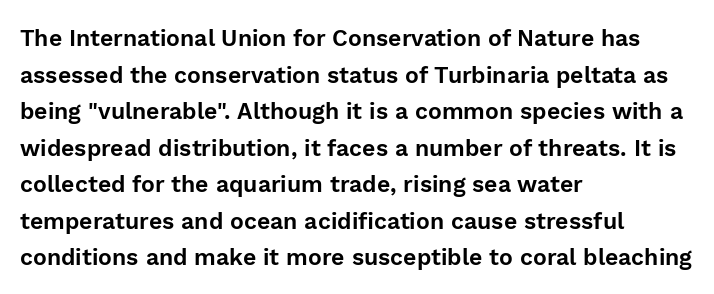
{"italic": "no", "underline": "no", "align": "left", "line_spacing": "normal", "line_spacing_ratio": 1.59, "letter_spacing": "normal", "letter_spacing_em": 0.0, "glyph_px": 23}
